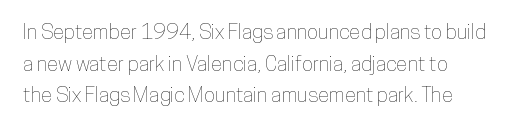
The image shows 21 px text type, upright; set normal line spacing (1.51x), normal letter spacing, not underlined.
